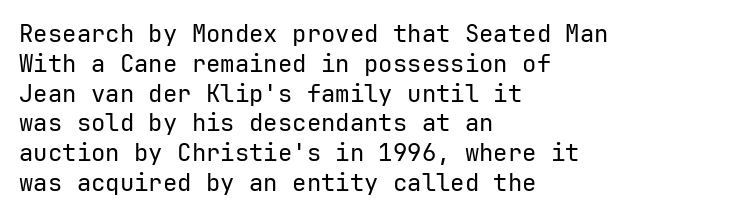
The image shows 24 px text type, upright; set left-aligned, line spacing 1.24x, normal letter spacing, not underlined.
